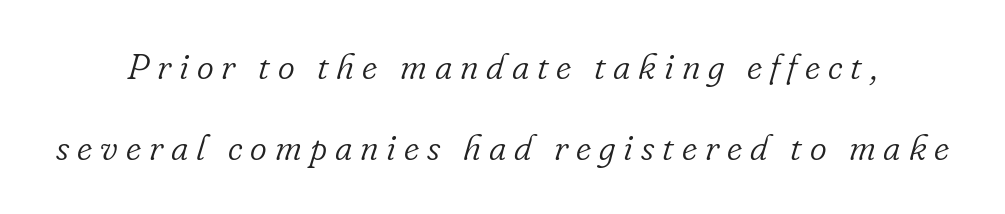
{"serif": "yes", "italic": "yes", "lean": "right", "slant_degrees": 16, "bold": "no", "weight": "light", "width": "normal", "stroke_contrast": "low", "x_height": "small", "monospaced": "no", "underline": "no", "line_spacing": "loose", "line_spacing_ratio": 2.26, "letter_spacing": "wide", "letter_spacing_em": 0.22, "glyph_px": 36}
